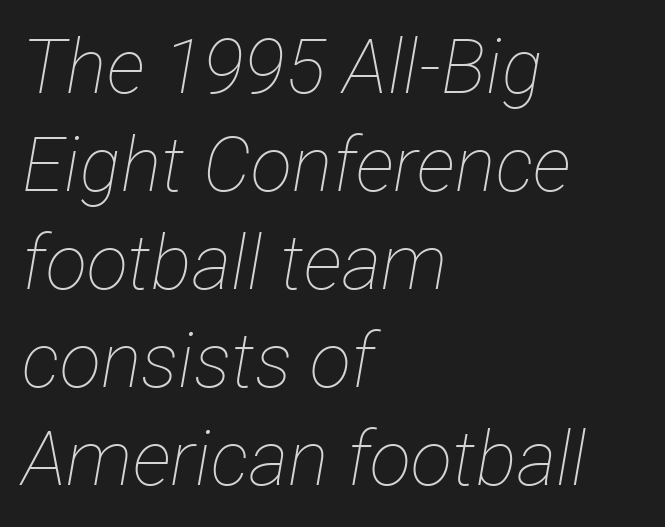
{"italic": "yes", "lean": "right", "slant_degrees": 12, "bold": "no", "weight": "thin", "width": "condensed", "stroke_contrast": "low", "x_height": "medium", "monospaced": "no", "underline": "no", "align": "left", "line_spacing": "normal", "line_spacing_ratio": 1.29, "letter_spacing": "normal", "letter_spacing_em": 0.0, "glyph_px": 76}
